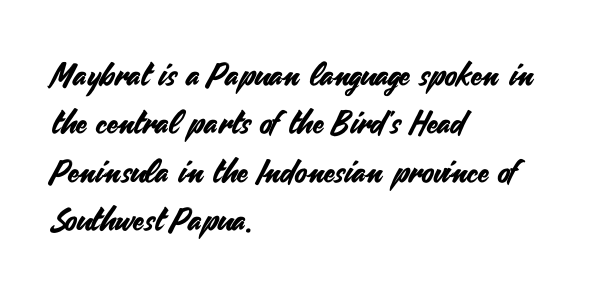
Horizontal bands of white between lines are of average thickness. A typesetter would call this proportional, since set widths differ per character. The passage shown has conventional tracking throughout. The font family rendered here belongs to the sans-serif group.
